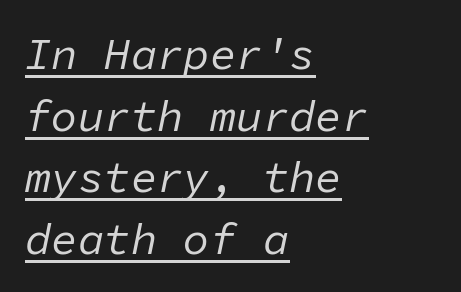
Honestly, the row spacing looks completely unremarkable. The passage shown has conventional tracking throughout. Glance below the letters and you will spot a drawn line. Stroke thickness stays within the range of a standard reading face or lighter. Spacing verdict: monospaced, one width for all characters. Would a proofreader flag this as italicized? Yes.
